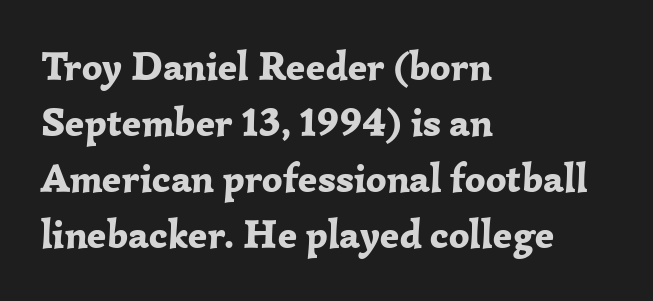
The image shows 40 px bold serif type, upright; set left-aligned, normal line spacing (1.4x), normal letter spacing, not underlined; low stroke contrast and a medium x-height.
